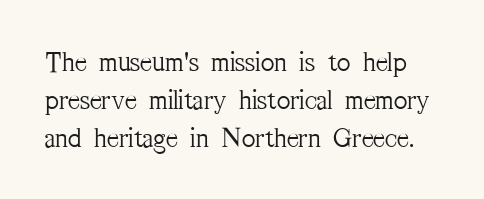
Is this a heavy cut? Hardly; it is regular or lighter. Honestly, the letter spacing is just normal — you wouldn't notice it. Here the designer chose a conventional face with non-uniform glyph widths. The designer went with a serif here, giving each stem small feet. In terms of posture, this sample is upright.
